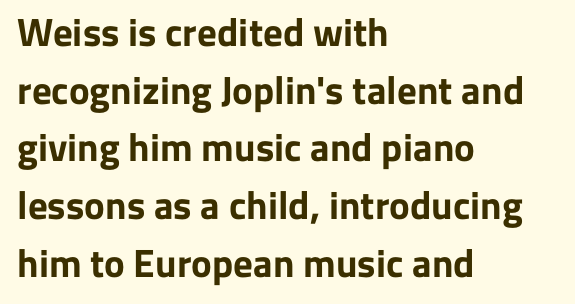
The rendering uses natural spacing where letterforms have individual widths. In terms of letterform style, serifs are entirely absent. Characters remain perfectly vertical along every line. The words here are not underlined. What stands out about the letter spacing? Nothing — it is the standard amount.
